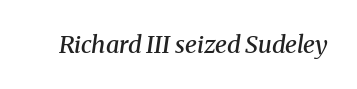
Q: Is the text bold? A: Semi-bold.
Q: Is the text italic (slanted)? A: Yes, it leans right by about 8 degrees.
Q: Is the text underlined? A: No.
Q: Is the spacing between letters normal or unusually wide? A: Normal.
